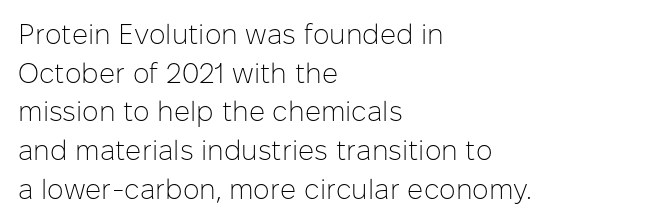
Normally led — the rows are evenly, conventionally spaced. The rendering uses natural spacing where letterforms have individual widths. The cut favours lightness, reaching ordinary text weight at its darkest. The font family rendered here belongs to the sans-serif group.
